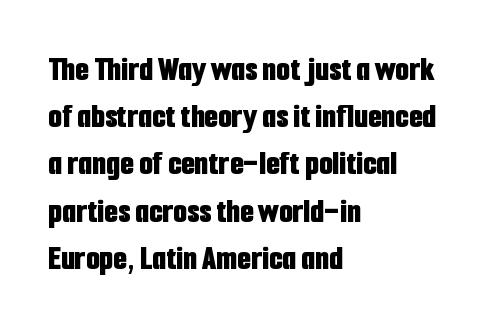
Each letter keeps its own natural width here, so spacing adapts to shape. Notice how the stems are strictly vertical — no italics here. Horizontally, the lines are justified to the leading edge only. The line texture is even and compact thanks to regular tracking. Nobody drew a line under any word here. Normally led — the rows are evenly, conventionally spaced.
